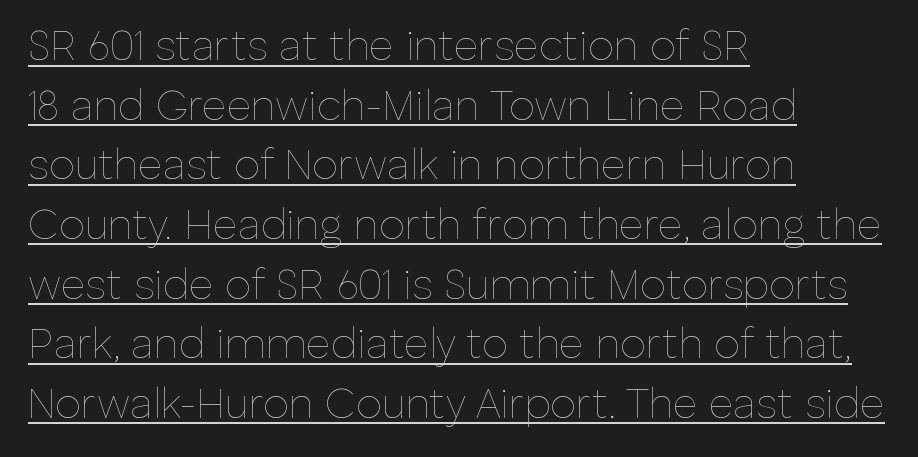
Q: Is the text bold? A: No.
Q: Is the text italic (slanted)? A: No, it is upright.
Q: Is the text underlined? A: Yes.
Q: How is the paragraph aligned? A: Left-aligned.
Q: Is the spacing between letters normal or unusually wide? A: Normal.
Q: Is the spacing between lines tight, normal or loose? A: Normal.
Q: Width (condensed, normal, or wide)? A: Normal.
Q: Stroke contrast? A: Low.
Q: x-height? A: Medium.
Q: Monospaced? A: No.
